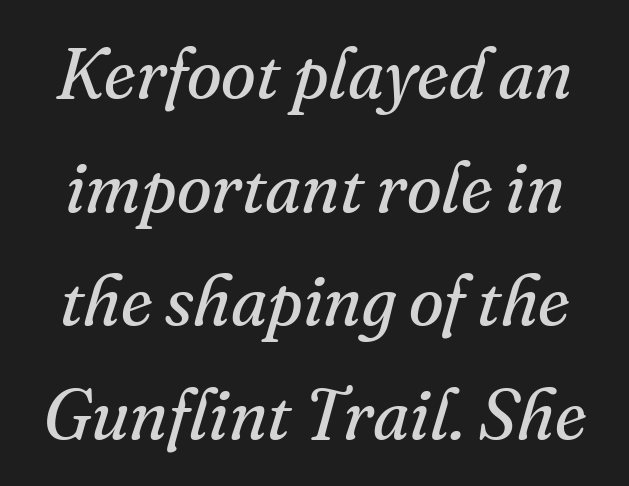
Q: Is the text bold? A: No.
Q: Is the text italic (slanted)? A: Yes, it leans right by about 16 degrees.
Q: Is the typeface a serif or a sans-serif typeface? A: Serif.
Q: Is the text underlined? A: No.
Q: Is the spacing between letters normal or unusually wide? A: Normal.
Q: Is the spacing between lines tight, normal or loose? A: Normal.
Q: Width (condensed, normal, or wide)? A: Normal.
Q: Stroke contrast? A: Medium.
Q: x-height? A: Small.
Q: Monospaced? A: No.
